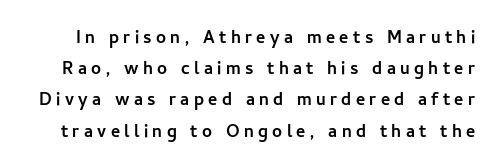
Q: Is the text italic (slanted)? A: No, it is upright.
Q: Is the text underlined? A: No.
Q: Is the spacing between letters normal or unusually wide? A: Unusually wide.
Q: Is the spacing between lines tight, normal or loose? A: Normal.
